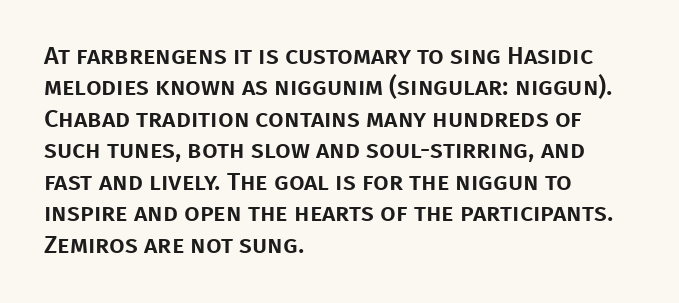
{"italic": "no", "underline": "no", "align": "left", "line_spacing": "normal", "line_spacing_ratio": 1.26, "letter_spacing": "normal", "letter_spacing_em": 0.0, "glyph_px": 25}
